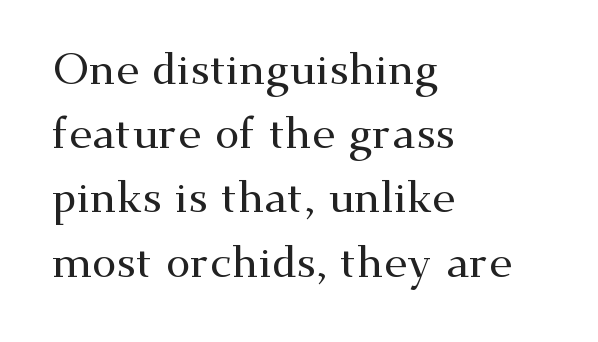
{"serif": "yes", "italic": "no", "width": "wide", "stroke_contrast": "medium", "x_height": "small", "monospaced": "no", "underline": "no", "align": "left", "line_spacing": "normal", "line_spacing_ratio": 1.46, "letter_spacing": "normal", "letter_spacing_em": 0.0, "glyph_px": 44}
